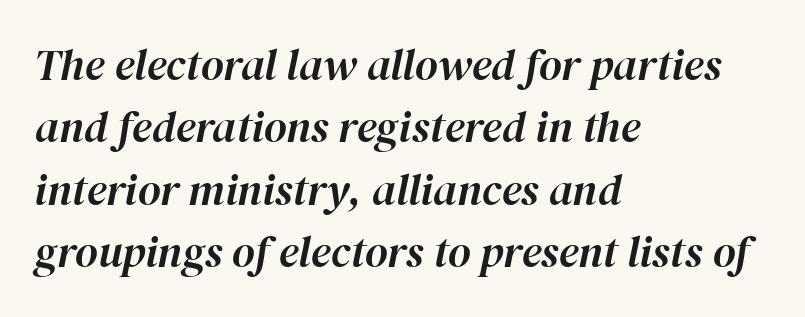
The image shows 44 px text type, italic (leaning right); set left-aligned, normal line spacing (1.42x), normal letter spacing, not underlined; high stroke contrast and a medium x-height.
